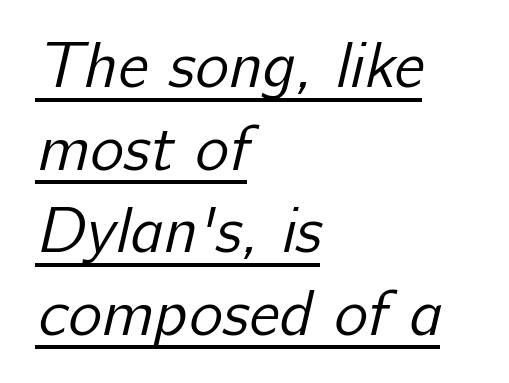
Q: Is the text bold? A: No.
Q: Is the typeface a serif or a sans-serif typeface? A: Sans-serif.
Q: Is the text underlined? A: Yes.
Q: How is the paragraph aligned? A: Left-aligned.
Q: Is the spacing between letters normal or unusually wide? A: Normal.
Q: Is the spacing between lines tight, normal or loose? A: Normal.
Q: Width (condensed, normal, or wide)? A: Normal.
Q: Stroke contrast? A: Low.
Q: x-height? A: Medium.
Q: Monospaced? A: No.
